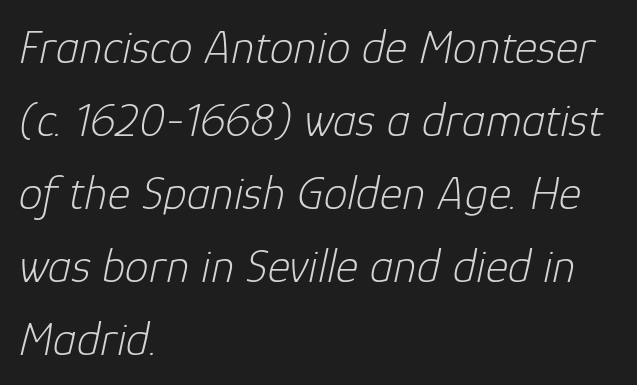
{"italic": "yes", "lean": "right", "slant_degrees": 12, "bold": "no", "weight": "light", "width": "normal", "stroke_contrast": "low", "x_height": "medium", "monospaced": "no", "underline": "no", "align": "left", "line_spacing": "normal", "line_spacing_ratio": 1.52, "letter_spacing": "normal", "letter_spacing_em": 0.0, "glyph_px": 48}
